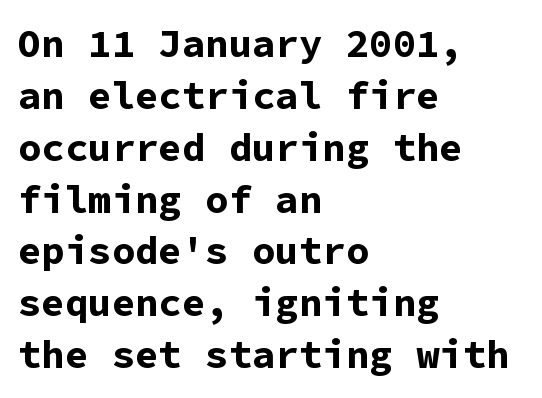
{"serif": "no", "italic": "no", "bold": "yes", "weight": "bold", "width": "normal", "stroke_contrast": "low", "x_height": "medium", "monospaced": "yes", "underline": "no", "align": "left", "line_spacing": "normal", "line_spacing_ratio": 1.33, "letter_spacing": "normal", "letter_spacing_em": 0.0, "glyph_px": 39}
